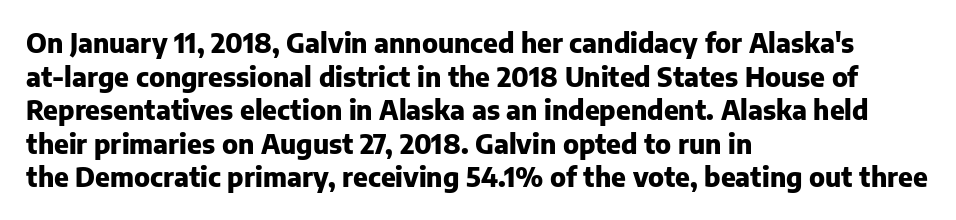
Regarding leading, the lines here are spaced in the standard way. Nothing unusual about the tracking: characters are spaced as the font intends. Clear beneath every line of the passage. The compositor pushed each line to the left boundary. Ascenders rise straight up at ninety degrees. The font is running at its bold setting.
